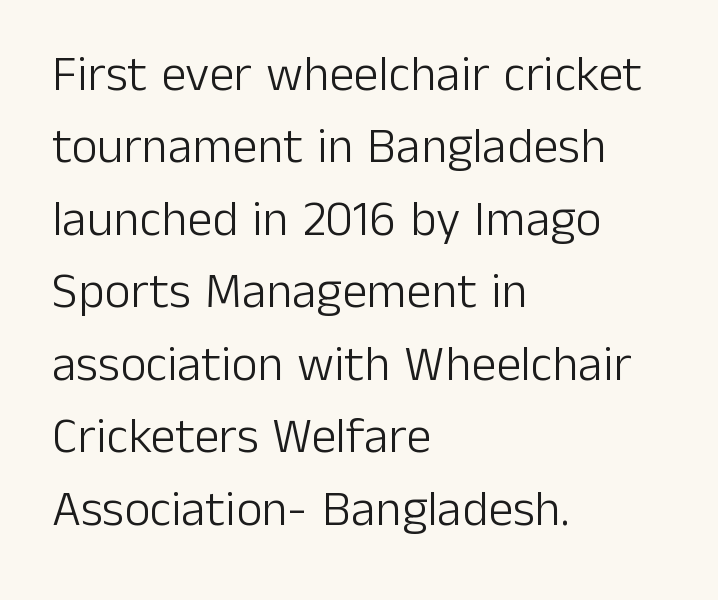
The image shows 50 px light sans-serif type, upright; set left-aligned, normal line spacing (1.45x), normal letter spacing, not underlined; low stroke contrast and a medium x-height.
